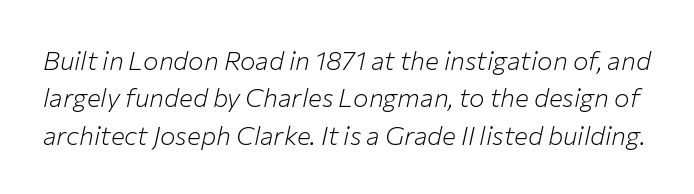
The image shows 26 px text type, italic (leaning right); set normal line spacing (1.44x), normal letter spacing, not underlined.
